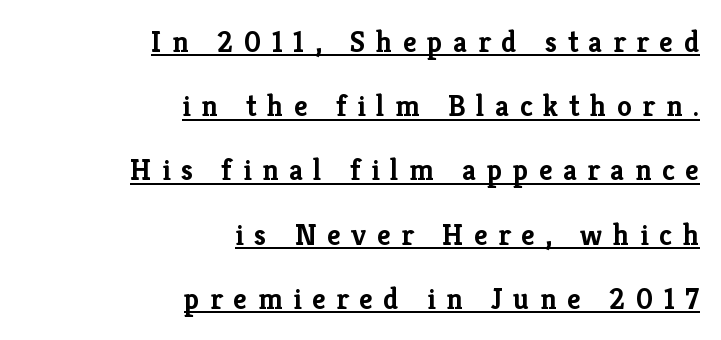
The image shows 30 px semibold serif type, upright; set right-aligned, loose line spacing (2.14x), unusually wide letter spacing (+0.35 em), underlined; low stroke contrast and a medium x-height.
